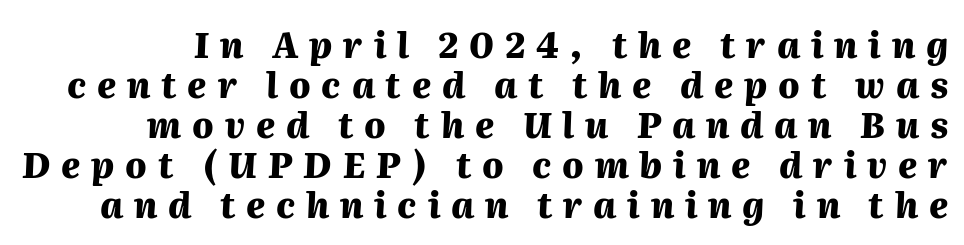
The image shows 35 px heavy type, italic (leaning right); set tight line spacing (1.14x), unusually wide letter spacing (+0.31 em), not underlined; medium stroke contrast and a medium x-height.
